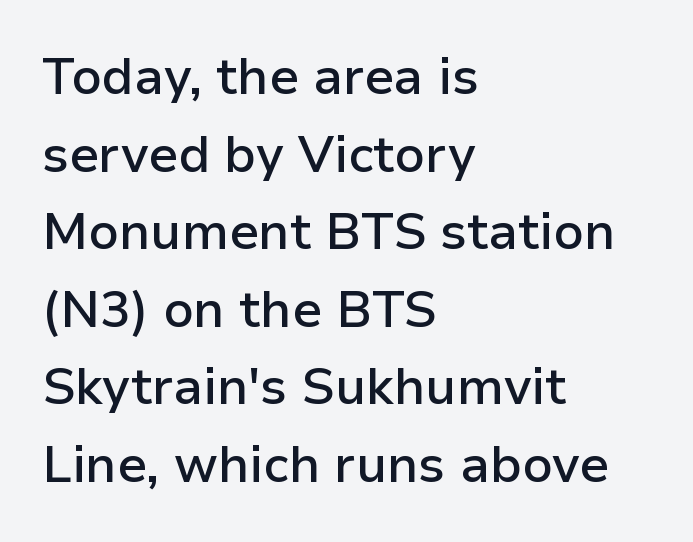
{"serif": "no", "italic": "no", "bold": "semi", "weight": "semibold", "width": "normal", "stroke_contrast": "low", "x_height": "medium", "monospaced": "no", "underline": "no", "align": "left", "line_spacing": "normal", "line_spacing_ratio": 1.52, "letter_spacing": "normal", "letter_spacing_em": 0.0, "glyph_px": 51}
